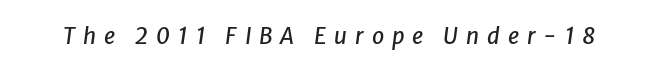
The space beneath each line is pristine and unruled. This rendering widens character spacing well past its baseline value. Notice how the stems are inclined rather than vertical — that's the hallmark of italics.
